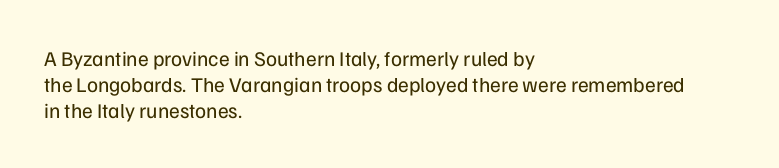
The image shows 21 px text type, upright; set left-aligned, line spacing 1.24x, normal letter spacing, not underlined.
